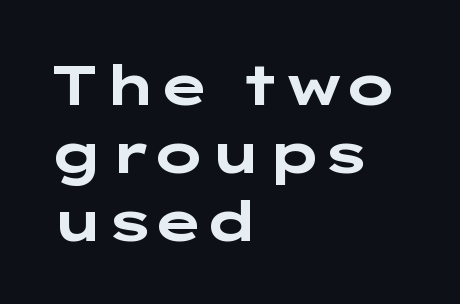
{"serif": "no", "italic": "no", "bold": "yes", "weight": "bold", "width": "wide", "stroke_contrast": "low", "x_height": "medium", "underline": "no", "align": "left", "line_spacing_ratio": 1.21, "letter_spacing": "normal", "letter_spacing_em": 0.0, "glyph_px": 56}
